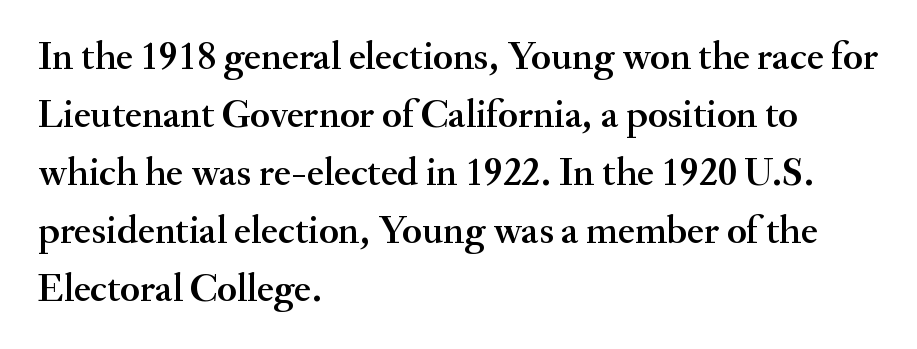
This sample has the flowing, uneven cadence of proportional lettering. Underline: absent. Honestly, the letter spacing is just normal — you wouldn't notice it. If you drew a ruler down the left edge, every line would touch it. How would I describe the line gaps? Plain and ordinary. In terms of posture, this sample is upright.
